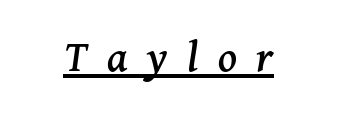
Each word looks stretched out because of the extra space between its letters. You could not count columns in this text — the font is proportionally spaced. Emphasis-style slanted type is in use. The specimen includes a rule beneath the text block's lines. In terms of letterform style, serifs are clearly present.
